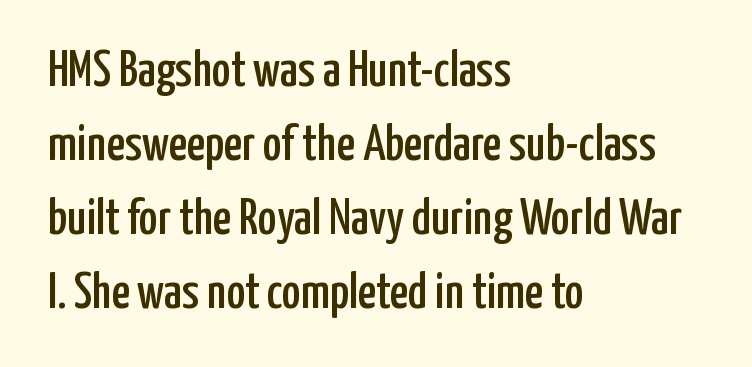
{"serif": "no", "italic": "no", "width": "condensed", "stroke_contrast": "low", "x_height": "medium", "monospaced": "no", "underline": "no", "align": "left", "line_spacing": "normal", "line_spacing_ratio": 1.45, "letter_spacing": "normal", "letter_spacing_em": 0.0, "glyph_px": 51}
